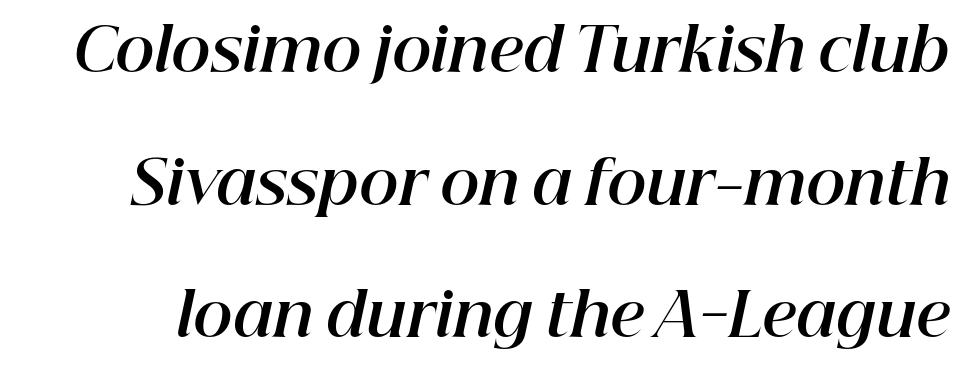
{"italic": "yes", "lean": "right", "slant_degrees": 12, "bold": "yes", "weight": "bold", "width": "normal", "stroke_contrast": "high", "x_height": "medium", "monospaced": "no", "underline": "no", "line_spacing": "loose", "line_spacing_ratio": 2.21, "letter_spacing": "normal", "letter_spacing_em": 0.0, "glyph_px": 60}
